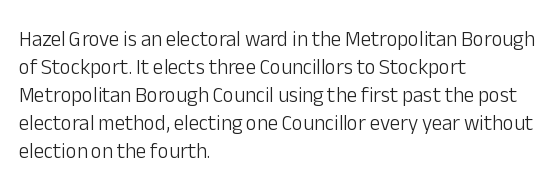
Q: Is the text bold? A: No.
Q: Is the text italic (slanted)? A: No, it is upright.
Q: Is the text underlined? A: No.
Q: How is the paragraph aligned? A: Left-aligned.
Q: Is the spacing between letters normal or unusually wide? A: Normal.
Q: Is the spacing between lines tight, normal or loose? A: Normal.
